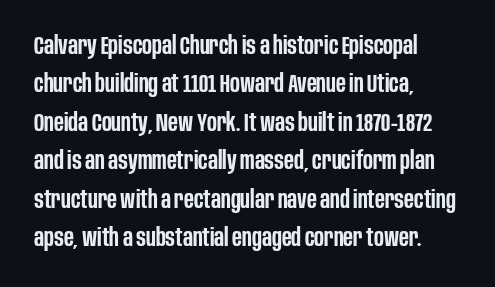
Has an underline been added? It has not. A typesetter would mark this as roman, not italic. The passage shown has conventional tracking throughout. The rows are spaced the way most documents space them. Each line starts at the same left margin while the right side varies. The font is running at a semibold setting, under full bold.
